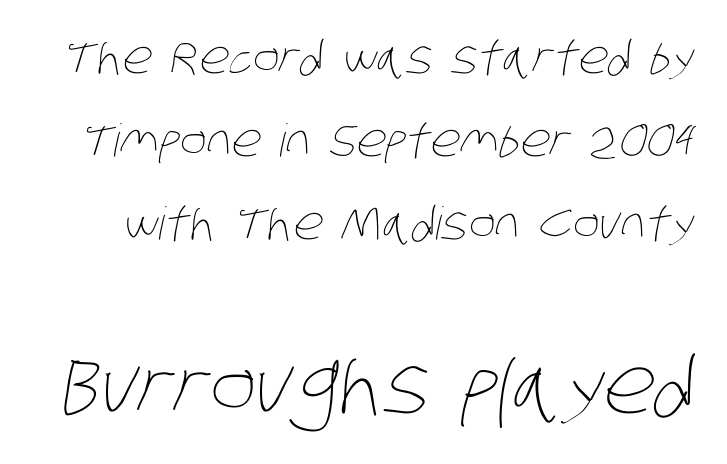
{"bold": "no", "weight": "thin", "width": "condensed", "stroke_contrast": "low", "x_height": "large", "monospaced": "no", "underline": "no", "line_spacing_ratio": 1.85, "letter_spacing": "normal", "letter_spacing_em": 0.0, "larger_block": "second", "size_ratio": 1.73, "glyph_px": 78}
